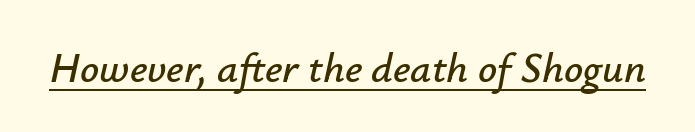
You could not count columns in this text — the font is proportionally spaced. In designer terms, the underline attribute is active on this setting. Designer's note — italics engaged. Honestly, the letter spacing is just normal — you wouldn't notice it.
